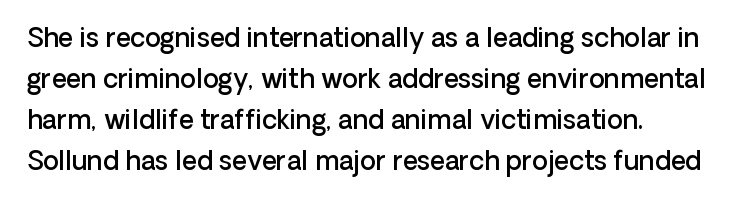
Compared with an ordinary text face, these strokes are moderately heavier — a semibold. Default kerning and tracking; the words read as compact shapes. Line spacing here is normal. The lettering holds an erect, upright posture throughout.
